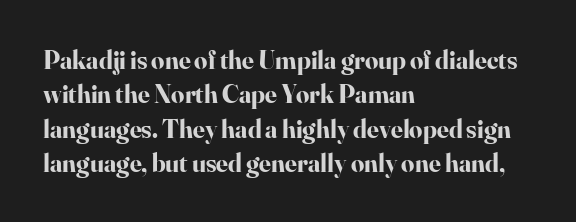
The image shows 26 px bold type, upright; set left-aligned, normal line spacing (1.32x), normal letter spacing, not underlined.
